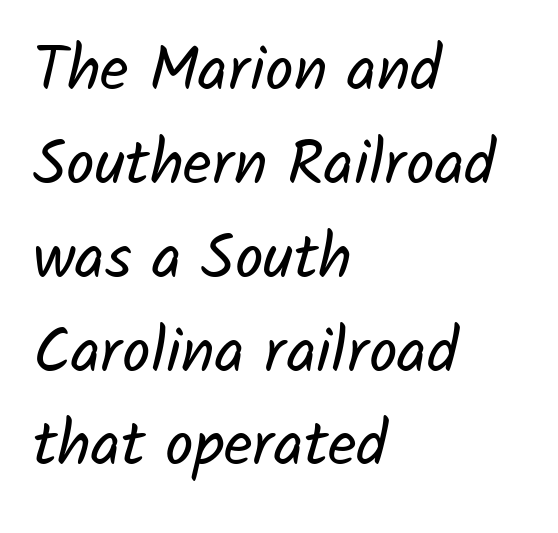
The image shows 63 px regular-weight sans-serif type; set left-aligned, normal line spacing (1.49x), normal letter spacing, not underlined; low stroke contrast and a medium x-height.
